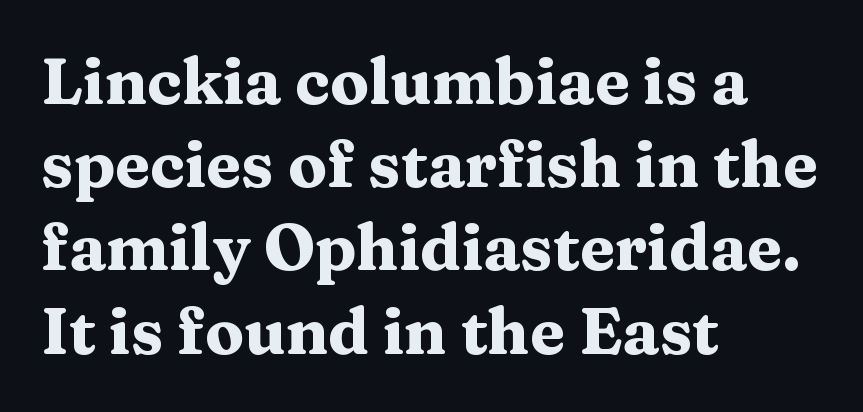
{"serif": "yes", "italic": "no", "bold": "yes", "weight": "heavy", "width": "wide", "stroke_contrast": "medium", "x_height": "medium", "monospaced": "no", "underline": "no", "align": "left", "line_spacing": "normal", "line_spacing_ratio": 1.3, "letter_spacing": "normal", "letter_spacing_em": 0.0, "glyph_px": 64}
